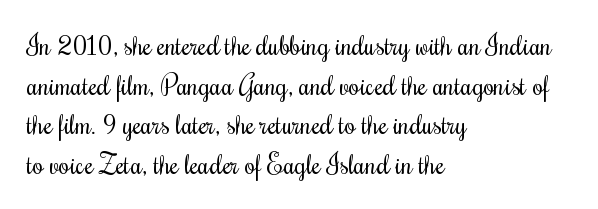
Q: Is the text bold? A: No.
Q: Is the text italic (slanted)? A: Yes.
Q: Is the text underlined? A: No.
Q: How is the paragraph aligned? A: Left-aligned.
Q: Is the spacing between letters normal or unusually wide? A: Normal.
Q: Is the spacing between lines tight, normal or loose? A: Normal.
